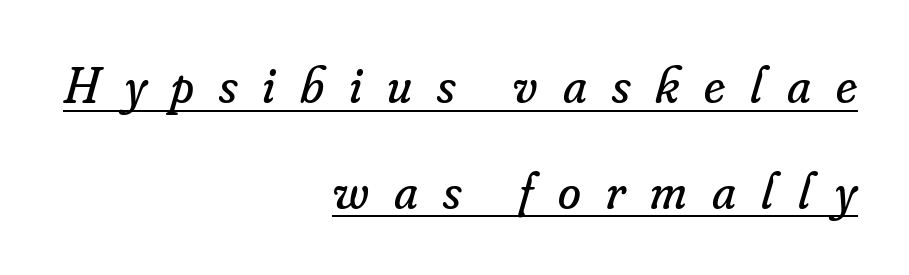
{"serif": "yes", "italic": "yes", "lean": "right", "slant_degrees": 16, "bold": "no", "weight": "regular", "width": "normal", "stroke_contrast": "low", "x_height": "small", "monospaced": "no", "underline": "yes", "align": "right", "line_spacing": "loose", "line_spacing_ratio": 2.03, "letter_spacing": "wide", "letter_spacing_em": 0.48, "glyph_px": 52}
